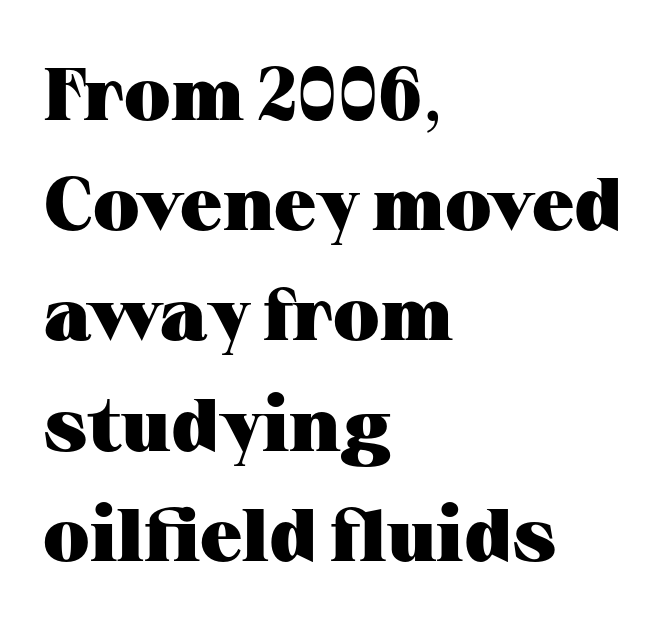
{"serif": "yes", "italic": "no", "bold": "yes", "weight": "heavy", "width": "wide", "stroke_contrast": "medium", "x_height": "medium", "monospaced": "no", "underline": "no", "align": "left", "line_spacing": "normal", "line_spacing_ratio": 1.47, "letter_spacing": "normal", "letter_spacing_em": 0.0, "glyph_px": 75}
